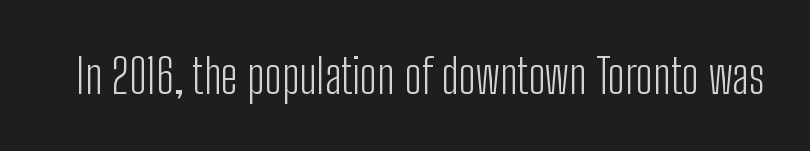
Q: Is the text bold? A: No.
Q: Is the text italic (slanted)? A: No, it is upright.
Q: Is the typeface a serif or a sans-serif typeface? A: Sans-serif.
Q: Is the text underlined? A: No.
Q: Is the spacing between letters normal or unusually wide? A: Normal.
Q: Width (condensed, normal, or wide)? A: Condensed.
Q: Stroke contrast? A: Low.
Q: x-height? A: Medium.
Q: Monospaced? A: No.
